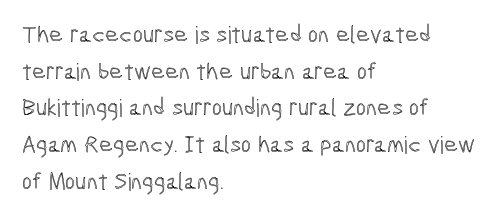
{"italic": "no", "underline": "no", "align": "left", "line_spacing": "normal", "line_spacing_ratio": 1.53, "letter_spacing": "normal", "letter_spacing_em": 0.0, "glyph_px": 24}
